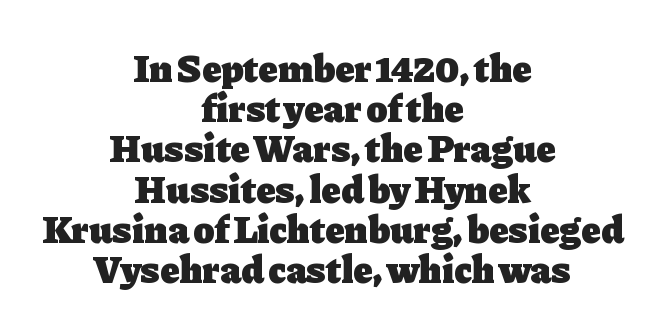
The image shows 39 px heavy serif type, upright; set centered, tight line spacing (1.03x), normal letter spacing, not underlined; low stroke contrast and a medium x-height.
